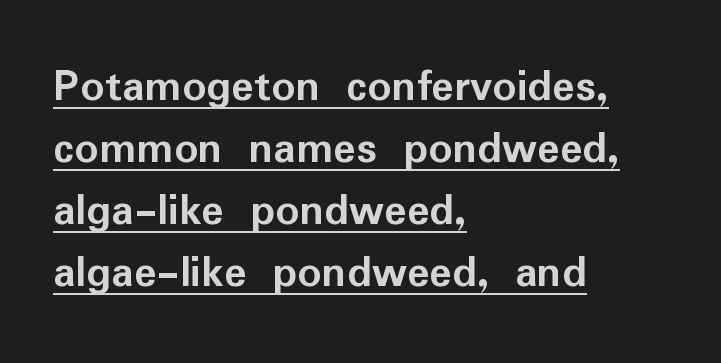
The image shows 47 px semibold sans-serif type, upright; set left-aligned, normal line spacing (1.32x), normal letter spacing, underlined; low stroke contrast and a medium x-height.
